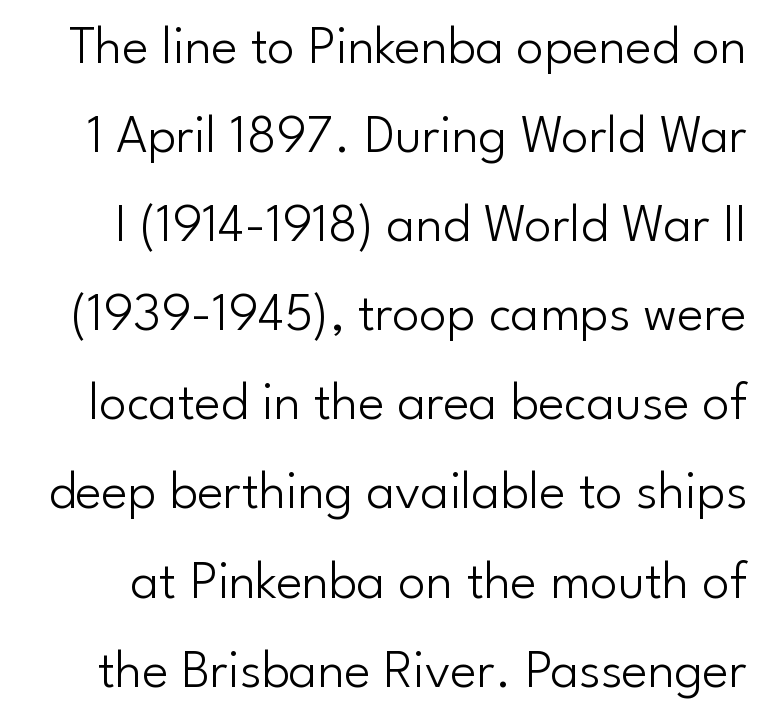
Regular leading. The passage shown is typeset with a sans-serif family. Check under the words: just untouched page. This is not heavy type; no bold has been used.
